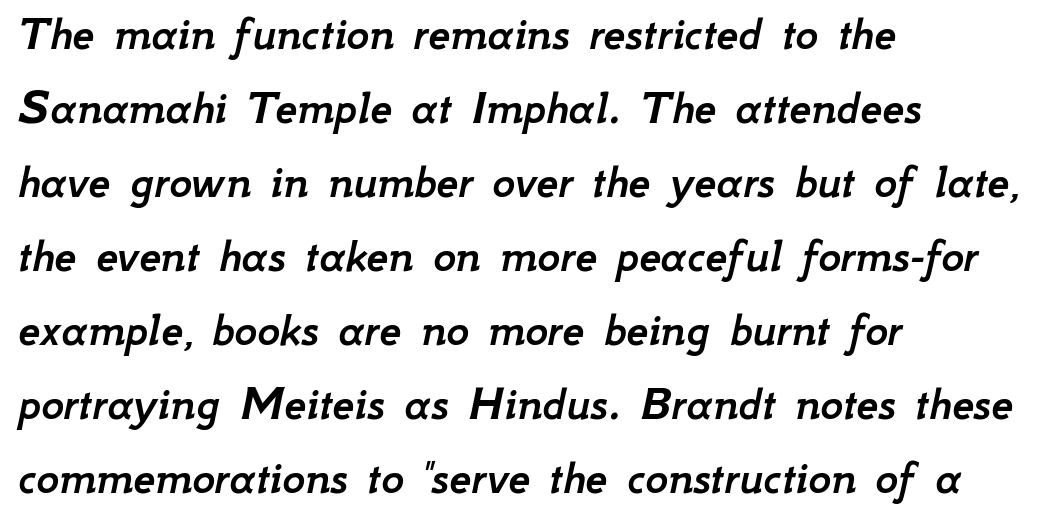
The image shows 49 px text type, italic (leaning right); set left-aligned, normal line spacing (1.51x), normal letter spacing, not underlined; low stroke contrast and a small x-height.
